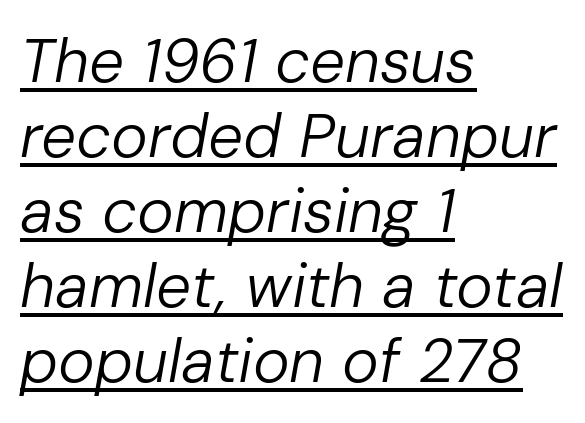
Quick note: underline on. This is not heavy type; no bold has been used. The axis of the letterforms is tilted away from vertical. Is the letter spacing exaggerated? No — it looks like the ordinary default.
